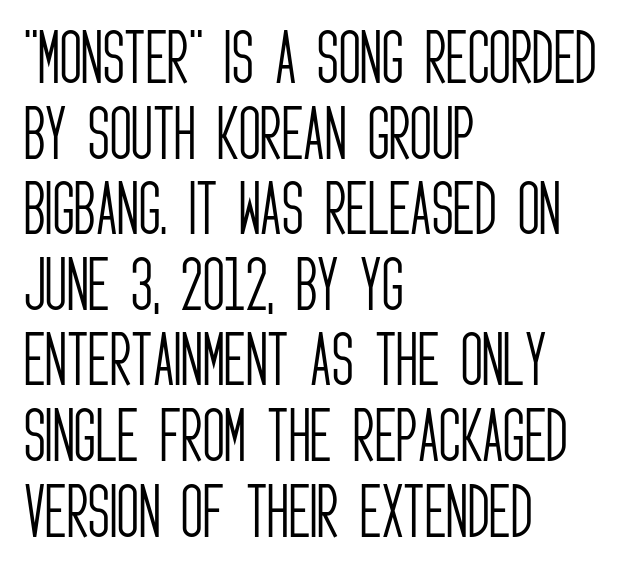
{"serif": "no", "italic": "no", "bold": "no", "weight": "light", "width": "condensed", "stroke_contrast": "low", "x_height": "large", "monospaced": "no", "underline": "no", "align": "left", "line_spacing": "normal", "line_spacing_ratio": 1.26, "letter_spacing": "normal", "letter_spacing_em": 0.0, "glyph_px": 60}
